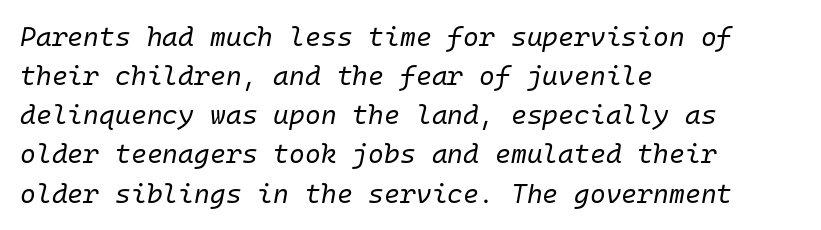
If you drew a ruler down the left edge, every line would touch it. You could call the tracking neutral — neither tight nor loose. Stems and bowls with no extra thickness — not bold. The glyphs are unaccompanied by any horizontal stroke below them.
